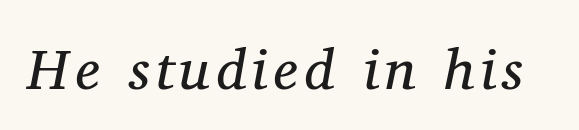
{"serif": "yes", "italic": "yes", "lean": "right", "slant_degrees": 11, "bold": "no", "weight": "regular", "width": "normal", "stroke_contrast": "medium", "x_height": "medium", "monospaced": "no", "underline": "no", "glyph_px": 57}
